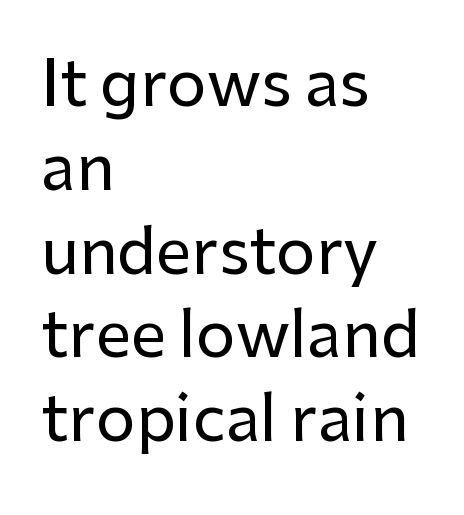
{"serif": "no", "italic": "no", "width": "normal", "stroke_contrast": "low", "x_height": "medium", "monospaced": "no", "underline": "no", "align": "left", "line_spacing": "normal", "line_spacing_ratio": 1.33, "letter_spacing": "normal", "letter_spacing_em": 0.0, "glyph_px": 63}
